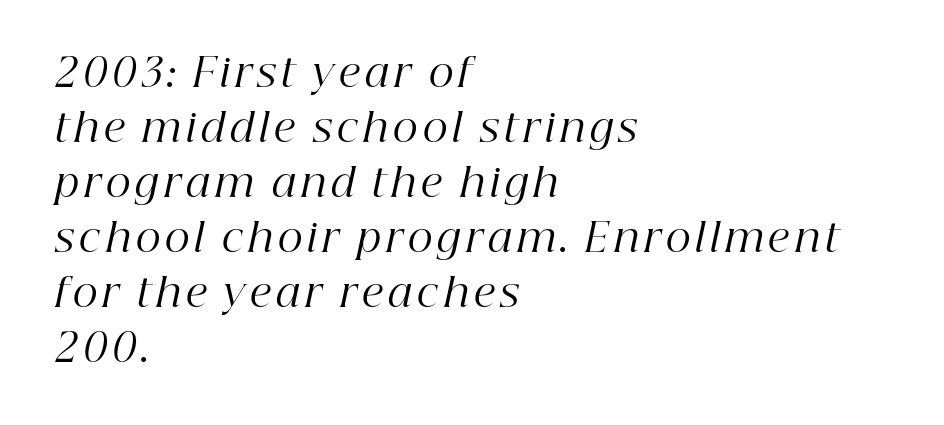
The image shows 39 px regular-weight serif type, italic (leaning right); set left-aligned, normal line spacing (1.41x), not underlined; high stroke contrast and a medium x-height.
